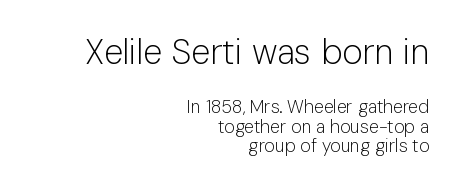
Q: Is the text bold? A: No.
Q: Is the text italic (slanted)? A: No, it is upright.
Q: Is the typeface a serif or a sans-serif typeface? A: Sans-serif.
Q: Is the text underlined? A: No.
Q: How is the paragraph aligned? A: Right-aligned.
Q: Is the spacing between letters normal or unusually wide? A: Normal.
Q: Is the spacing between lines tight, normal or loose? A: Tight.
Q: Which block of text is set in a larger size, the first (top) or the second (bottom)? A: The first (top) one.
Q: Width (condensed, normal, or wide)? A: Normal.
Q: Stroke contrast? A: Low.
Q: x-height? A: Medium.
Q: Monospaced? A: No.
